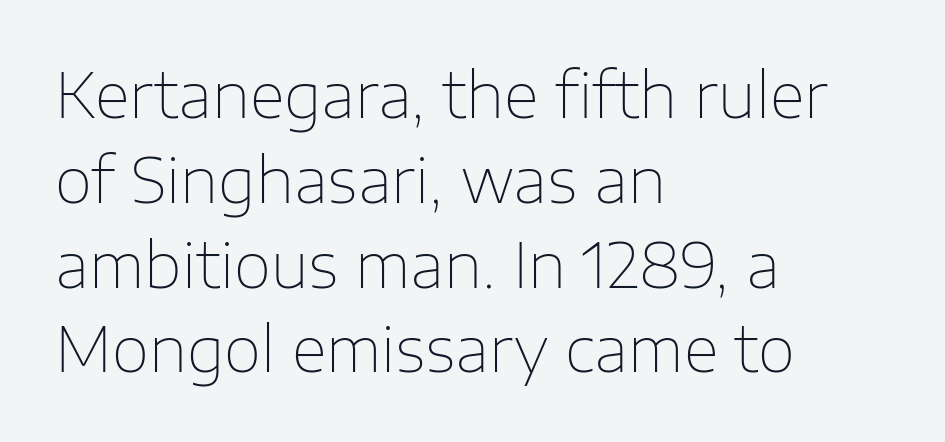
Counters stay open thanks to moderate or lighter strokes. Style check: upright. Note the varied advance widths — an 'i' is clearly narrower than an 'm'. Beneath every word, the page is bare. Each word holds together tightly as a unit, with standard inter-letter gaps.
